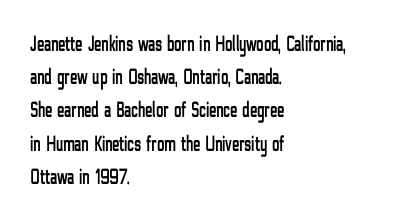
These lines keep a tight, regular rhythm from letter to letter. Vertical spacing — default. No word sits above an underline. The setting favours the left margin, as ordinary paragraphs usually do. The font's upright variant was chosen for this text.
